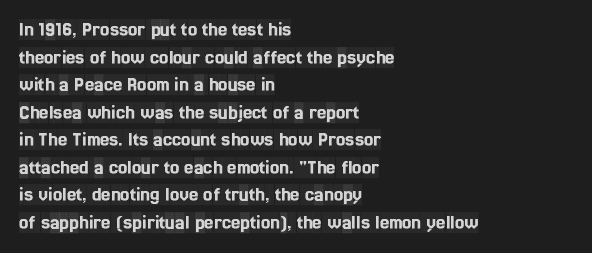
{"italic": "no", "underline": "no", "align": "left", "line_spacing": "normal", "line_spacing_ratio": 1.31, "letter_spacing": "normal", "letter_spacing_em": 0.0, "glyph_px": 21}
